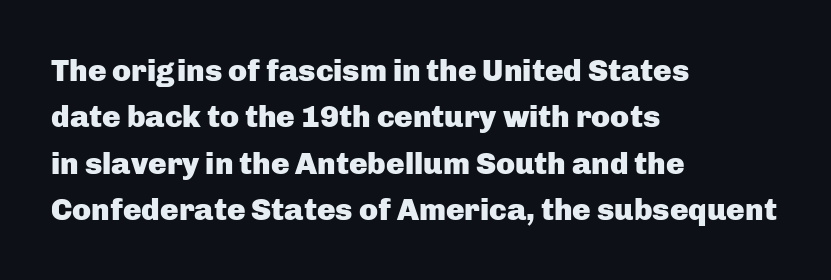
The image shows 31 px heavy sans-serif type, upright; set left-aligned, normal line spacing (1.5x), normal letter spacing, not underlined; low stroke contrast and a medium x-height.
